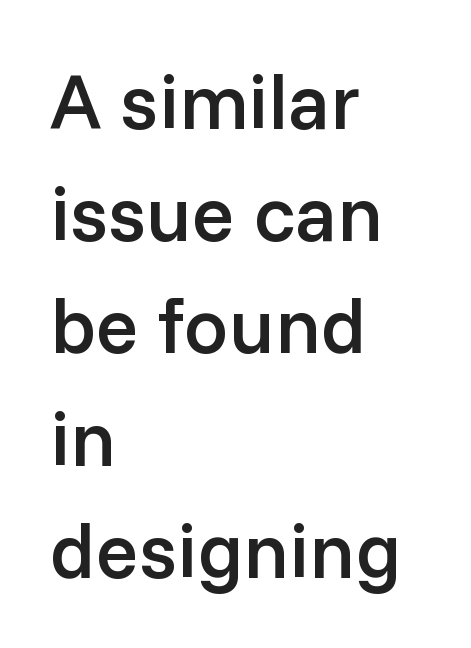
Beneath every word, the page is bare. The passage shown is typed in a proportional face where columns would drift. Nothing unusual about the tracking: characters are spaced as the font intends. Classification — sans serif. Typographic density is moderately raised because the face is semibold. Compared with typical paragraphs, the rows here are spaced about the same.
